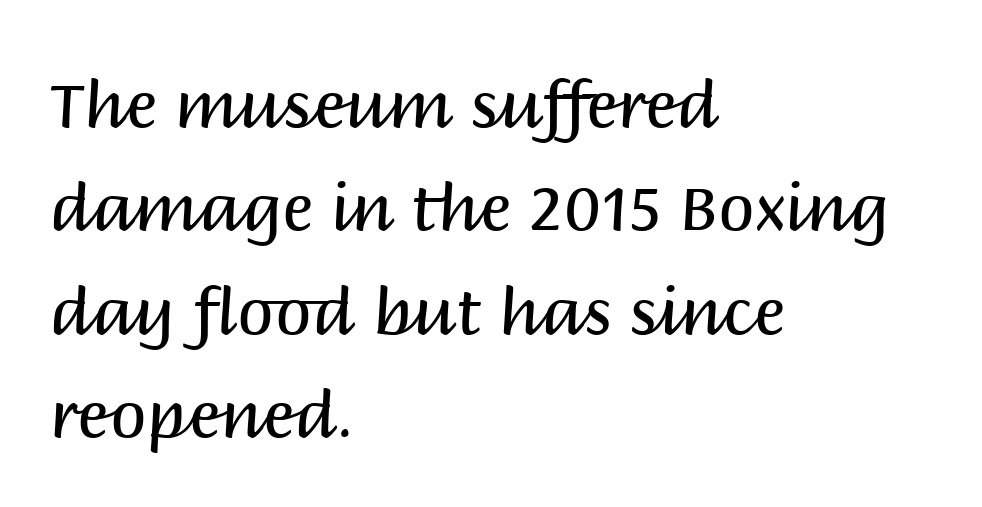
{"serif": "no", "bold": "no", "weight": "regular", "width": "normal", "stroke_contrast": "medium", "x_height": "large", "monospaced": "no", "underline": "no", "align": "left", "line_spacing": "normal", "line_spacing_ratio": 1.59, "letter_spacing": "normal", "letter_spacing_em": 0.0, "glyph_px": 65}
